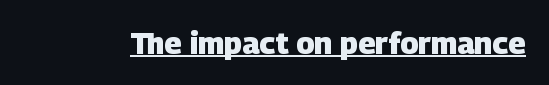
Q: Is the text bold? A: Yes.
Q: Is the typeface a serif or a sans-serif typeface? A: Sans-serif.
Q: Is the text underlined? A: Yes.
Q: Is the spacing between letters normal or unusually wide? A: Normal.
Q: Width (condensed, normal, or wide)? A: Normal.
Q: Stroke contrast? A: Low.
Q: x-height? A: Large.
Q: Monospaced? A: No.
